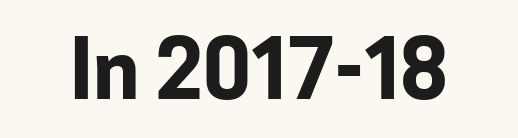
Q: Is the text bold? A: Yes.
Q: Is the text italic (slanted)? A: No, it is upright.
Q: Is the typeface a serif or a sans-serif typeface? A: Sans-serif.
Q: Is the text underlined? A: No.
Q: Is the spacing between letters normal or unusually wide? A: Normal.
Q: Width (condensed, normal, or wide)? A: Normal.
Q: Stroke contrast? A: Low.
Q: x-height? A: Medium.
Q: Monospaced? A: No.
